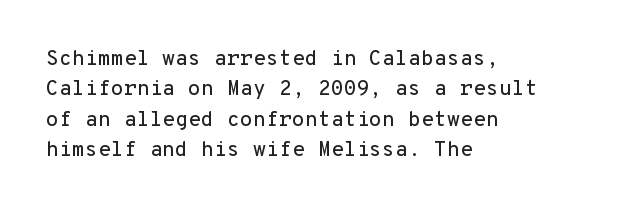
Q: Is the text italic (slanted)? A: No, it is upright.
Q: Is the text underlined? A: No.
Q: How is the paragraph aligned? A: Left-aligned.
Q: Is the spacing between letters normal or unusually wide? A: Normal.
Q: Is the spacing between lines tight, normal or loose? A: Normal.
